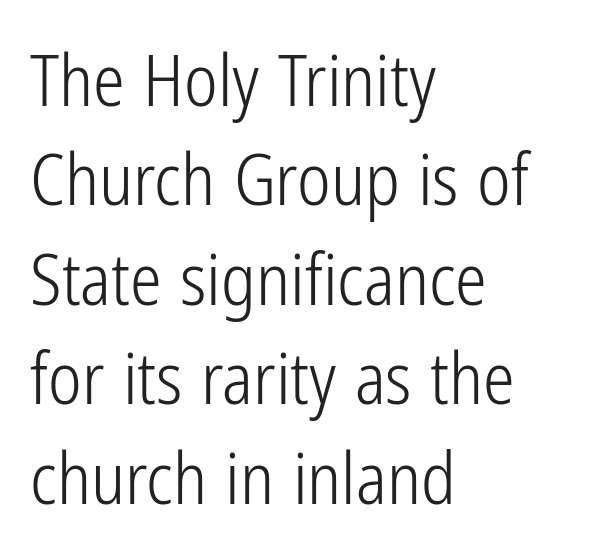
The image shows 71 px light, condensed sans-serif type, upright; set left-aligned, normal line spacing (1.4x), normal letter spacing, not underlined; low stroke contrast and a medium x-height.
